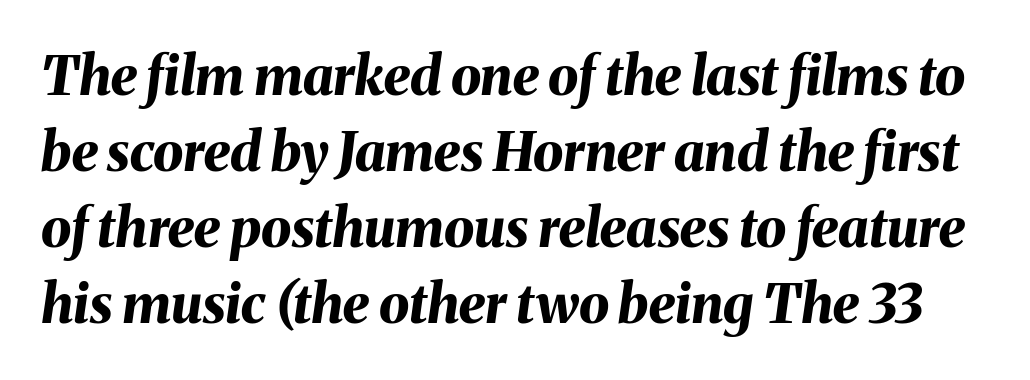
The image shows 54 px bold type, italic (leaning right); set normal line spacing (1.41x), normal letter spacing, not underlined; medium stroke contrast and a medium x-height.
